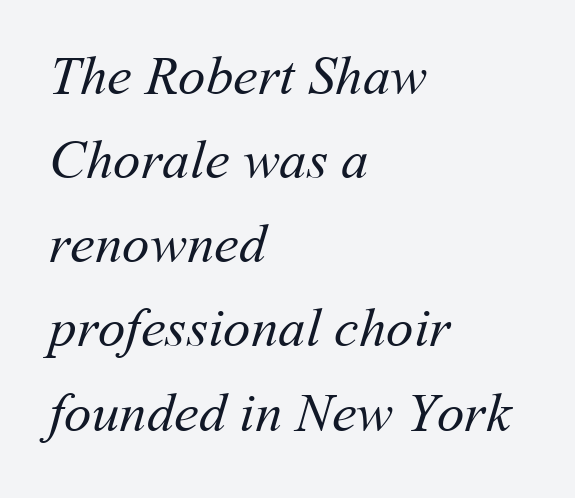
{"bold": "no", "weight": "regular", "width": "normal", "stroke_contrast": "medium", "x_height": "medium", "monospaced": "no", "underline": "no", "align": "left", "line_spacing": "normal", "line_spacing_ratio": 1.53, "letter_spacing": "normal", "letter_spacing_em": 0.0, "glyph_px": 55}
